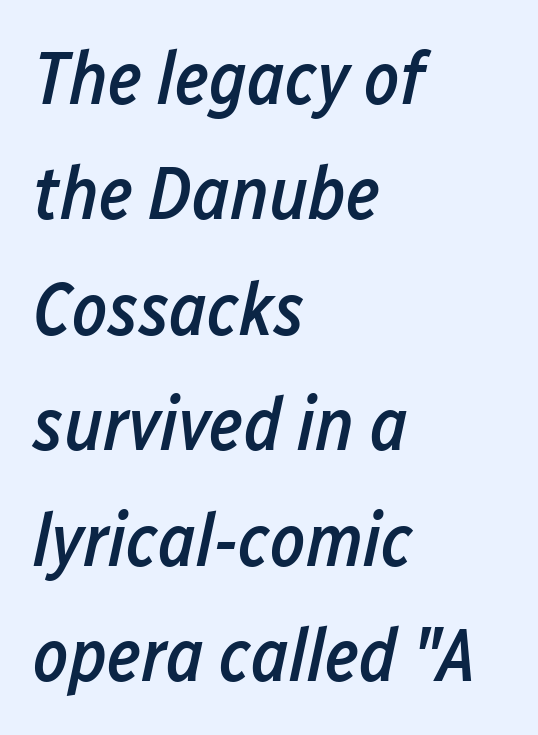
A normal amount of white space separates one row of letters from the next. The letters are semibold — heavier than regular but short of a full bold. Looking at the ascenders, they clearly lean. Compared with a centered layout, this one pins lines to the left instead. Clear beneath every line of the passage. Default kerning and tracking; the words read as compact shapes.
